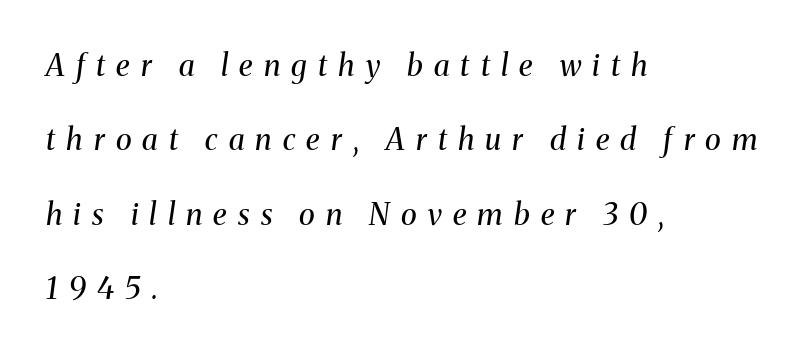
{"serif": "yes", "italic": "yes", "lean": "right", "slant_degrees": 8, "bold": "no", "weight": "regular", "width": "normal", "stroke_contrast": "medium", "x_height": "medium", "monospaced": "no", "underline": "no", "align": "left", "line_spacing": "loose", "line_spacing_ratio": 2.48, "letter_spacing": "wide", "letter_spacing_em": 0.37, "glyph_px": 30}
